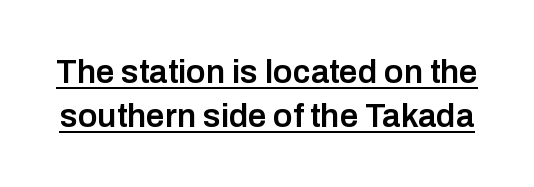
Q: Is the text bold? A: Semi-bold.
Q: Is the text italic (slanted)? A: No, it is upright.
Q: Is the typeface a serif or a sans-serif typeface? A: Sans-serif.
Q: Is the text underlined? A: Yes.
Q: Is the spacing between letters normal or unusually wide? A: Normal.
Q: Is the spacing between lines tight, normal or loose? A: Normal.
Q: Width (condensed, normal, or wide)? A: Normal.
Q: Stroke contrast? A: Low.
Q: x-height? A: Medium.
Q: Monospaced? A: No.
